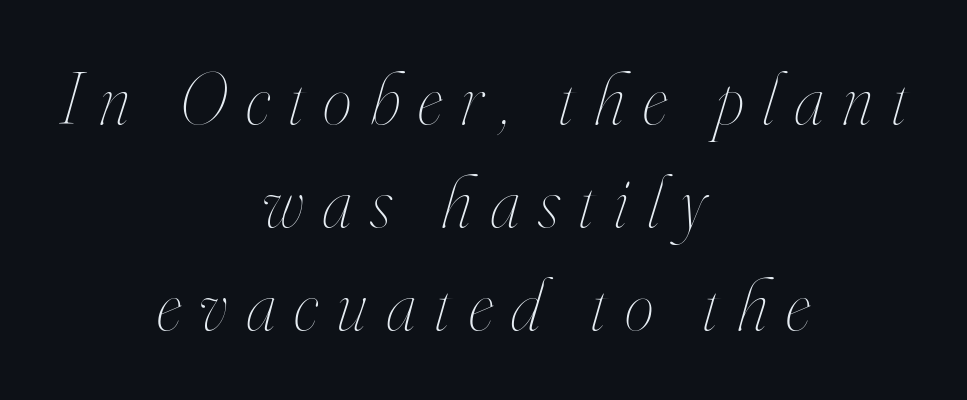
Q: Is the text bold? A: No.
Q: Is the text italic (slanted)? A: Yes, it leans right by about 16 degrees.
Q: Is the text underlined? A: No.
Q: How is the paragraph aligned? A: Centered.
Q: Is the spacing between letters normal or unusually wide? A: Unusually wide.
Q: Is the spacing between lines tight, normal or loose? A: Normal.
Q: Width (condensed, normal, or wide)? A: Condensed.
Q: Stroke contrast? A: High.
Q: x-height? A: Small.
Q: Monospaced? A: No.
